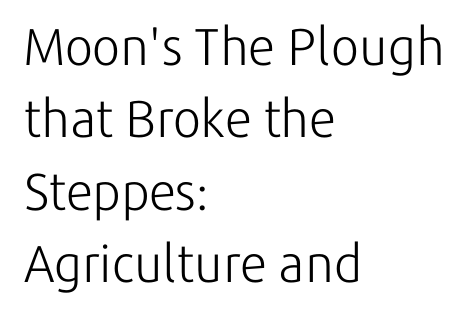
{"serif": "no", "italic": "no", "bold": "no", "weight": "light", "width": "normal", "stroke_contrast": "low", "x_height": "medium", "monospaced": "no", "underline": "no", "align": "left", "line_spacing": "normal", "line_spacing_ratio": 1.39, "letter_spacing": "normal", "letter_spacing_em": 0.0, "glyph_px": 52}
